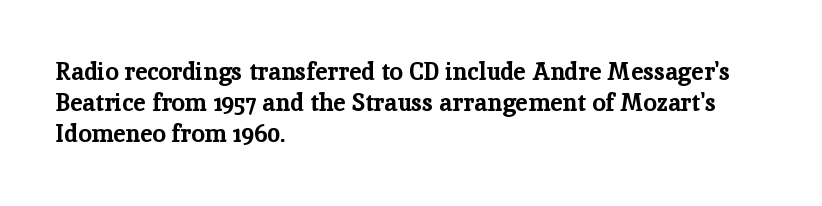
Every letter is thick-stroked: bold, no question. Line starts are locked; line ends wander. What's the leading like? Ordinary, nothing unusual. Glance below the letters and you will spot only blank space.
